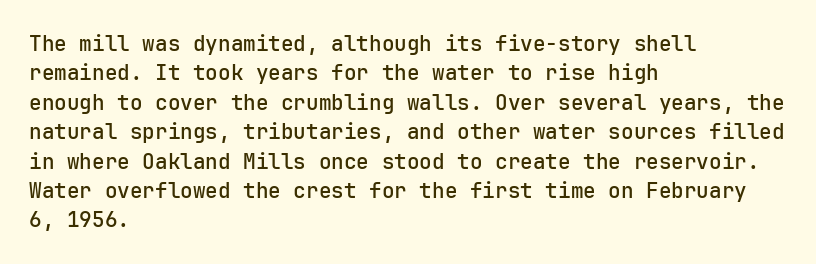
The image shows 21 px text type, upright; set left-aligned, normal line spacing (1.4x), normal letter spacing, not underlined.
